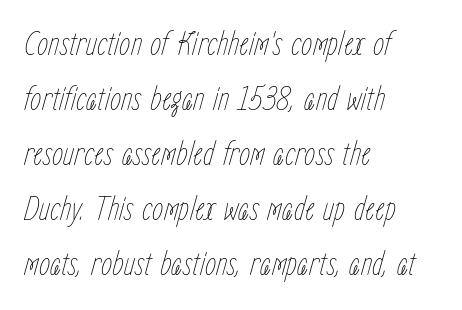
Quick note: underline off. These lines keep a tight, regular rhythm from letter to letter. Varying glyph widths throughout — classic text-font behaviour. Visually the block forms a straight wall on the left and a jagged coastline on the right. Vertical spacing — default. Compared with ordinary roman type, these characters are visibly tilted.
